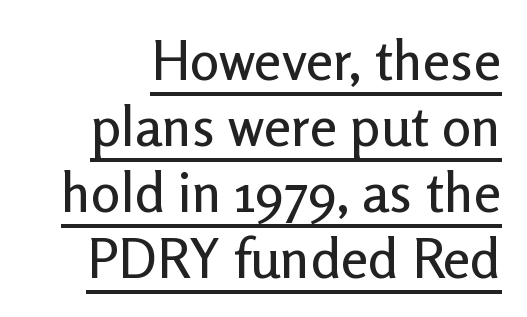
Underlining? Definitely there. Characters follow at the spacing the type designer built in. The letters carry no serifs — their stems end cleanly without finishing strokes. If you drew a line through each stem, it would be perfectly vertical.
